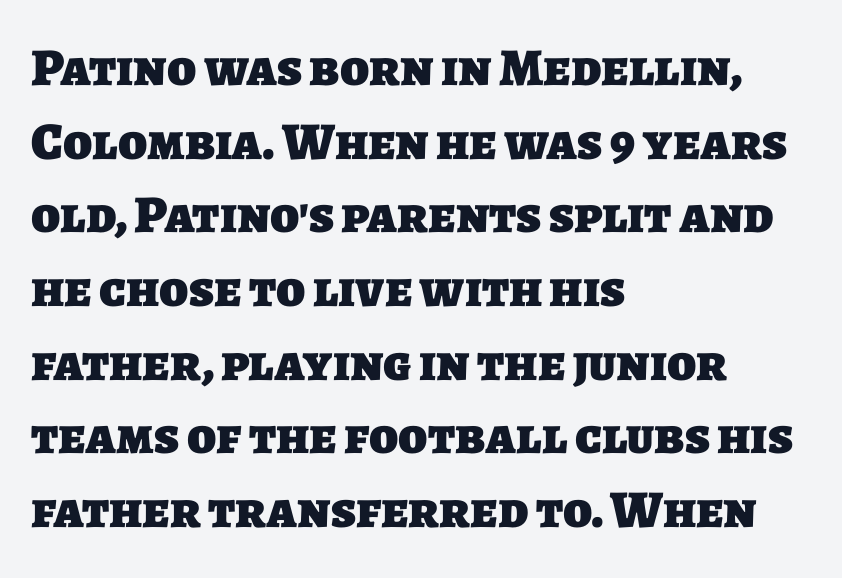
The image shows 53 px heavy sans-serif type; set left-aligned, normal line spacing (1.39x), normal letter spacing, not underlined; low stroke contrast and a large x-height.
